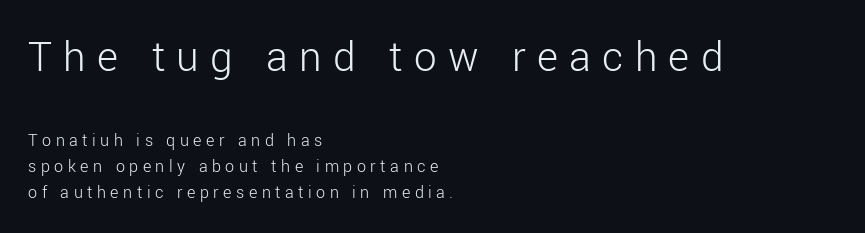
Descenders hang freely into open space. You can tell from the bare stems that sans-serif type was used. The rendering anchors every line to the left-hand side. These glyphs show unthickened strokes, regular width or finer. This sample uses expanded letter spacing, leaving extra air between glyphs.
